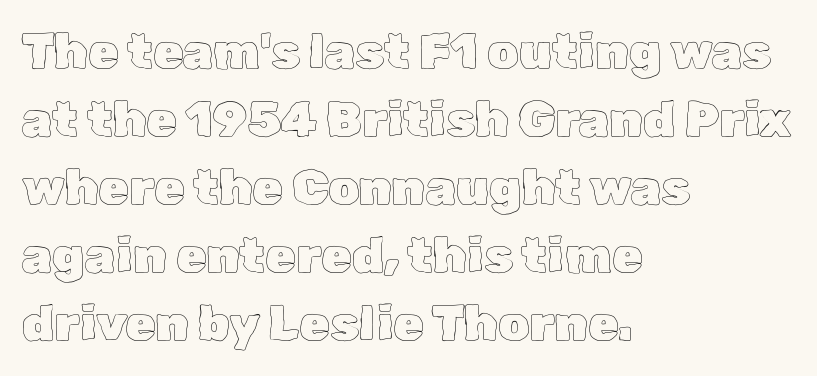
{"italic": "no", "width": "normal", "x_height": "medium", "monospaced": "no", "underline": "no", "align": "left", "line_spacing": "normal", "line_spacing_ratio": 1.39, "letter_spacing": "normal", "letter_spacing_em": 0.0, "glyph_px": 49}
